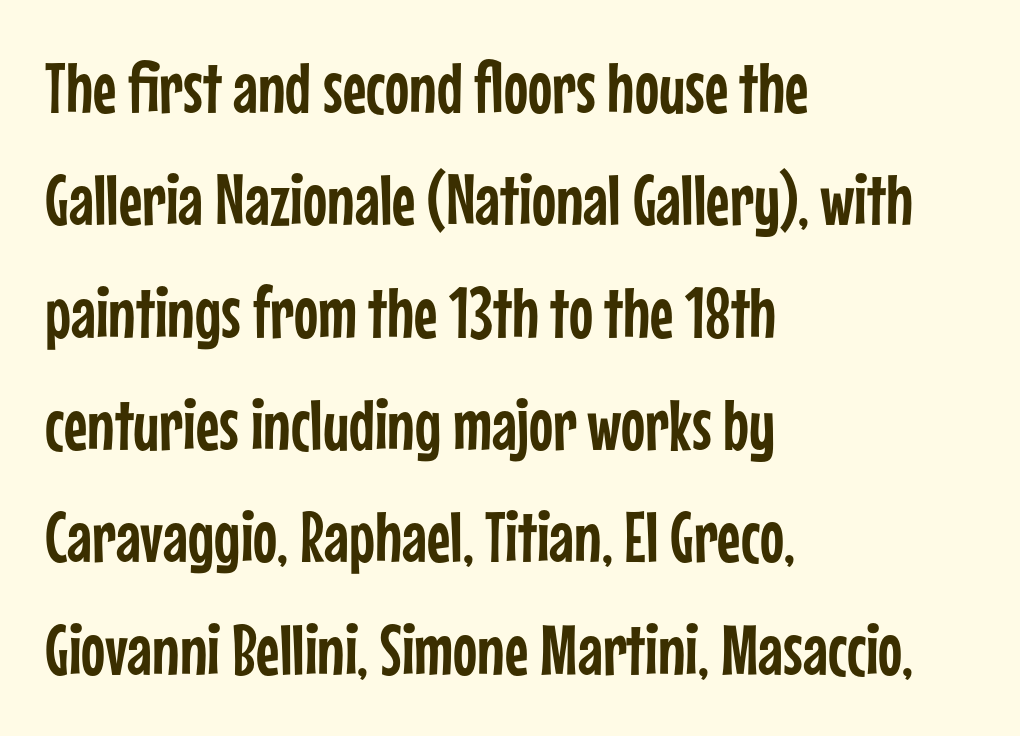
The image shows 72 px condensed sans-serif type, upright; set left-aligned, normal line spacing (1.56x), normal letter spacing, not underlined; low stroke contrast and a medium x-height.
